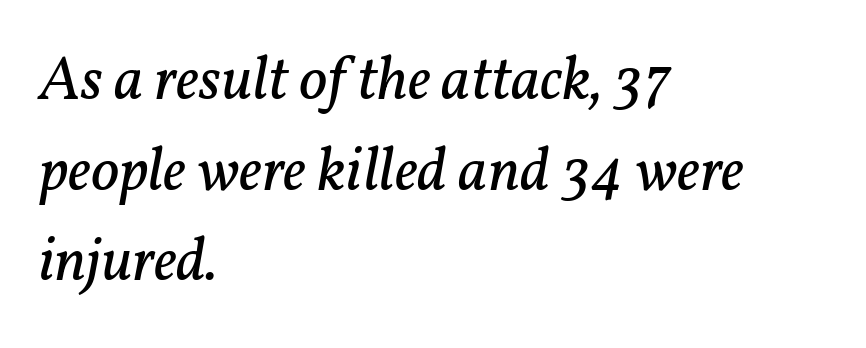
The letterforms sit at book weight or below. The paragraph has a hard left edge and a soft right edge. Proportional: the letters do not fall into vertical columns. It's the slanting kind of type.
